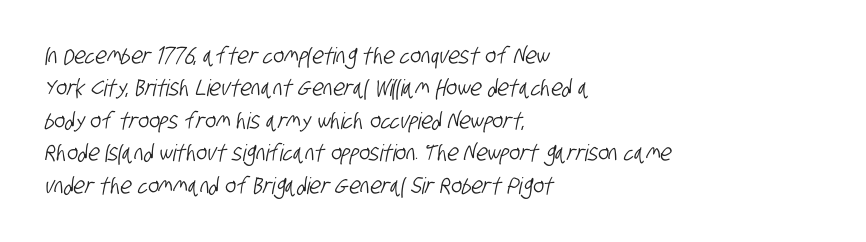
Q: Is the text underlined? A: No.
Q: How is the paragraph aligned? A: Left-aligned.
Q: Is the spacing between letters normal or unusually wide? A: Normal.
Q: Is the spacing between lines tight, normal or loose? A: Normal.
